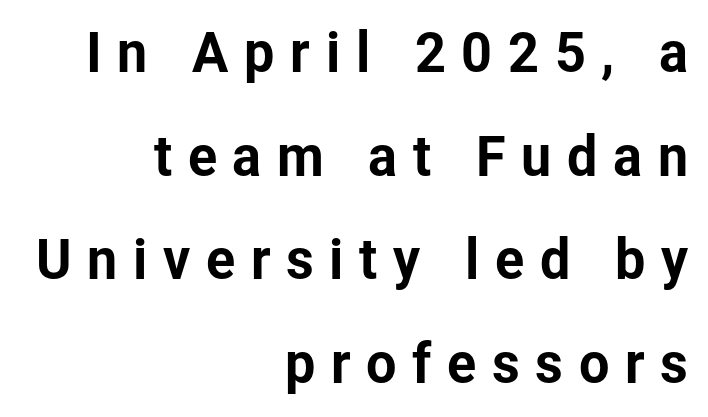
Q: Is the text italic (slanted)? A: No, it is upright.
Q: Is the typeface a serif or a sans-serif typeface? A: Sans-serif.
Q: Is the text underlined? A: No.
Q: How is the paragraph aligned? A: Right-aligned.
Q: Is the spacing between letters normal or unusually wide? A: Unusually wide.
Q: Is the spacing between lines tight, normal or loose? A: Loose.
Q: Width (condensed, normal, or wide)? A: Normal.
Q: Stroke contrast? A: Low.
Q: x-height? A: Medium.
Q: Monospaced? A: No.
